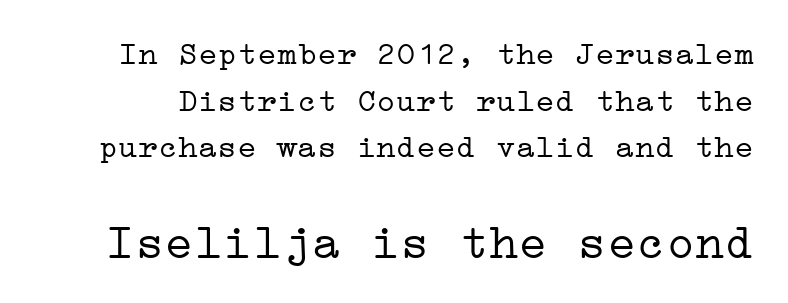
{"serif": "yes", "italic": "no", "bold": "no", "weight": "light", "width": "wide", "stroke_contrast": "low", "x_height": "medium", "underline": "no", "line_spacing": "normal", "line_spacing_ratio": 1.41, "letter_spacing": "normal", "letter_spacing_em": 0.0, "larger_block": "second", "size_ratio": 1.48, "glyph_px": 49}
